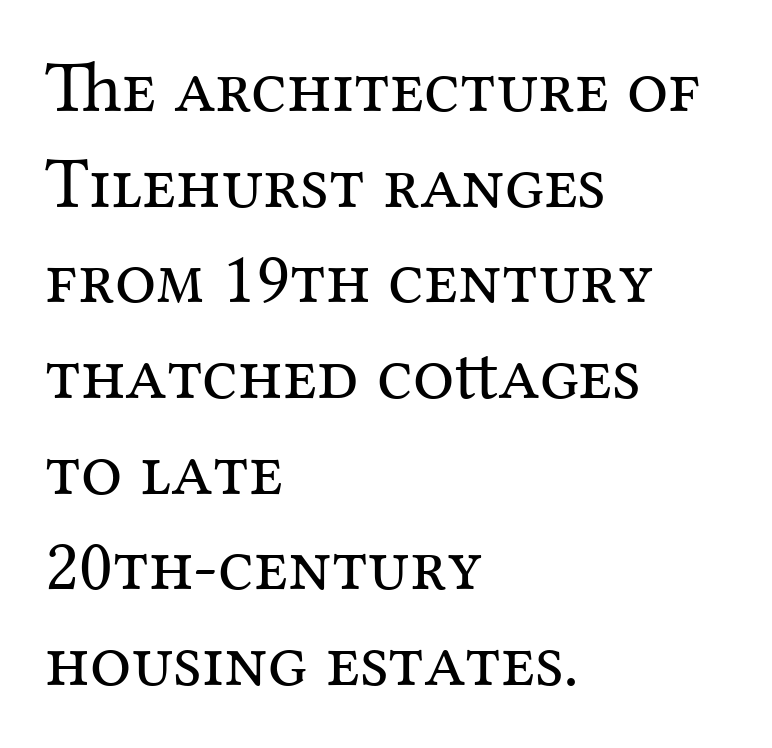
The image shows 73 px regular-weight serif type, upright; set left-aligned, normal line spacing (1.31x), normal letter spacing, not underlined; medium stroke contrast and a medium x-height.
